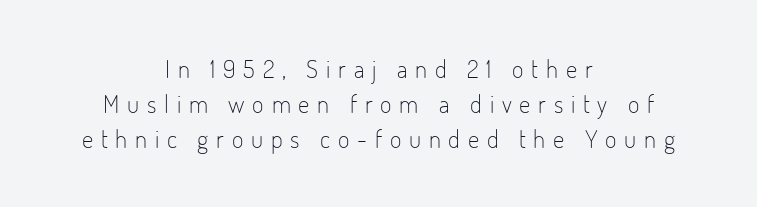
Stroke mass is kept to a normal reading level or below. Casual observation: everything's sitting right in the middle. Students, note that the glyphs here are deliberately spaced far apart. This is the regular roman posture of the typeface. The zone under the glyphs is completely vacant.
